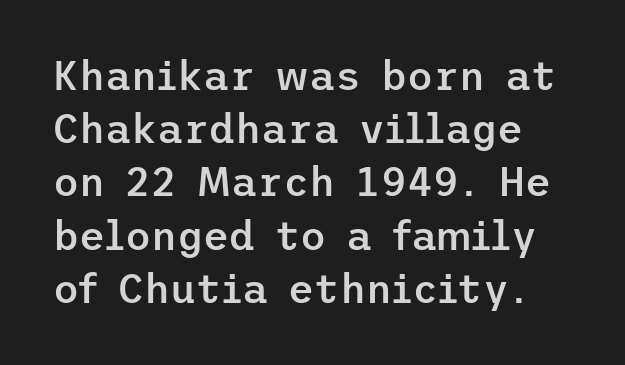
Serifs: no, the terminals of the letterforms are clean. A somewhat darkened texture: the type is semibold rather than bold. There is no visible air inserted between adjacent glyphs. If you drew a line through each stem, it would be perfectly vertical. The foot of each line stays bare and open.
